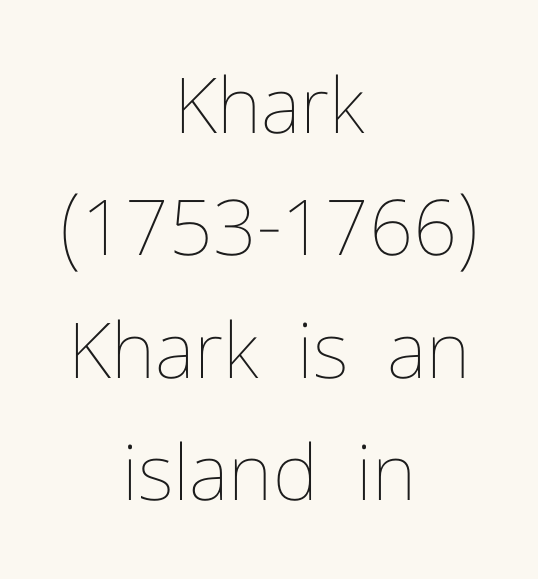
{"italic": "no", "bold": "no", "weight": "thin", "width": "normal", "stroke_contrast": "low", "x_height": "medium", "monospaced": "no", "underline": "no", "align": "center", "line_spacing": "normal", "line_spacing_ratio": 1.59, "letter_spacing": "normal", "letter_spacing_em": 0.0, "glyph_px": 77}
